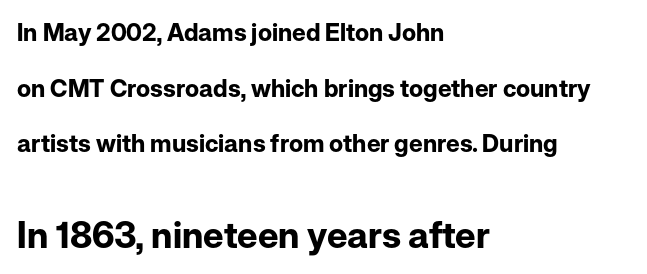
The image shows 36 px bold sans-serif type, upright; set left-aligned, loose line spacing (2.32x), normal letter spacing, not underlined; the second (bottom) block is 1.5x larger; low stroke contrast and a medium x-height.
